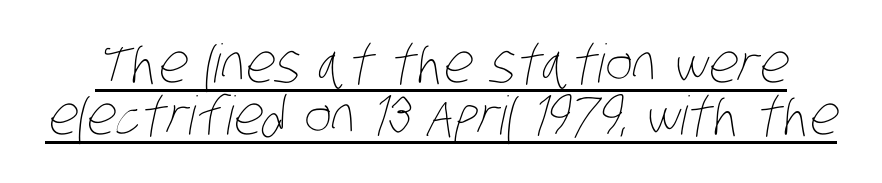
Q: Is the text bold? A: No.
Q: Is the text underlined? A: Yes.
Q: Is the spacing between letters normal or unusually wide? A: Normal.
Q: Is the spacing between lines tight, normal or loose? A: Tight.
Q: Width (condensed, normal, or wide)? A: Condensed.
Q: Stroke contrast? A: Low.
Q: x-height? A: Large.
Q: Monospaced? A: No.
